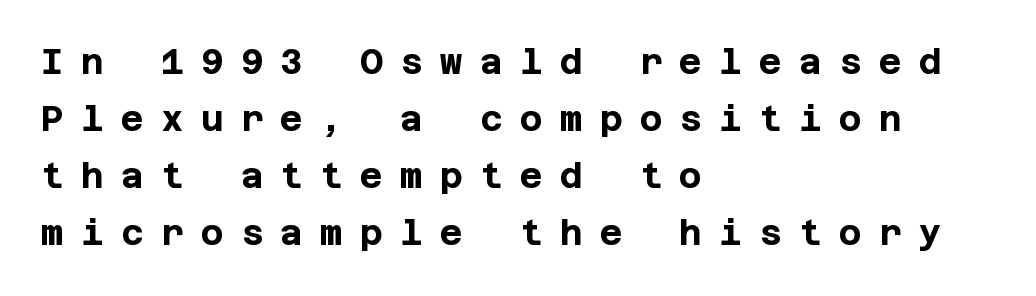
Q: Is the text bold? A: Yes.
Q: Is the text italic (slanted)? A: No, it is upright.
Q: Is the typeface a serif or a sans-serif typeface? A: Sans-serif.
Q: Is the text underlined? A: No.
Q: How is the paragraph aligned? A: Left-aligned.
Q: Is the spacing between letters normal or unusually wide? A: Unusually wide.
Q: Is the spacing between lines tight, normal or loose? A: Normal.
Q: Width (condensed, normal, or wide)? A: Normal.
Q: Stroke contrast? A: Low.
Q: x-height? A: Large.
